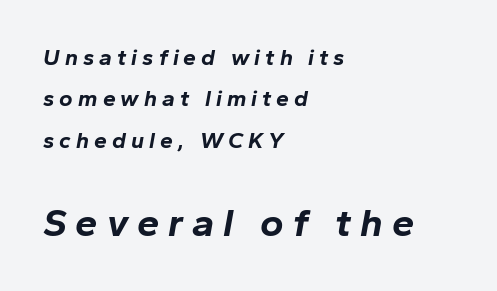
Q: Is the text bold? A: Yes.
Q: Is the text italic (slanted)? A: Yes, it leans right by about 10 degrees.
Q: Is the text underlined? A: No.
Q: How is the paragraph aligned? A: Left-aligned.
Q: Is the spacing between letters normal or unusually wide? A: Unusually wide.
Q: Which block of text is set in a larger size, the first (top) or the second (bottom)? A: The second (bottom) one.
Q: Width (condensed, normal, or wide)? A: Normal.
Q: Stroke contrast? A: Low.
Q: x-height? A: Medium.
Q: Monospaced? A: No.
